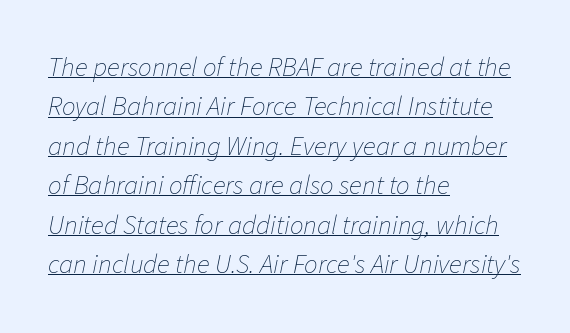
{"italic": "yes", "lean": "right", "slant_degrees": 11, "bold": "no", "underline": "yes", "align": "left", "line_spacing": "normal", "line_spacing_ratio": 1.46, "letter_spacing": "normal", "letter_spacing_em": 0.0, "glyph_px": 27}
